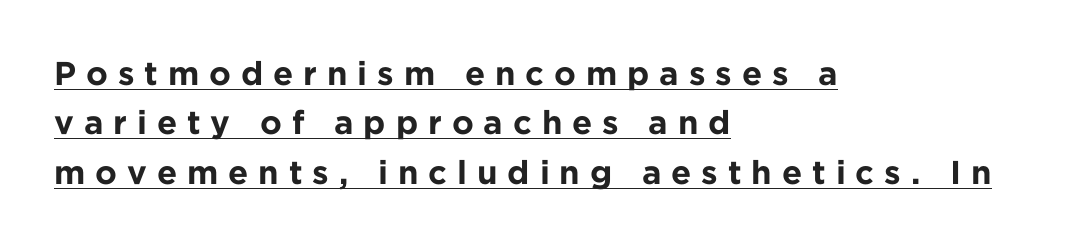
Evenly set lines give the paragraph a standard silhouette. It's the straight-up-and-down kind of type. The characters display no serif detailing; their extremities are plain. These lines are rendered in a variable-pitch font. A typesetter would call this heavily tracked-out type.
